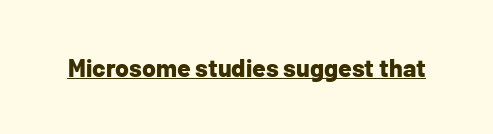
Q: Is the text bold? A: Yes.
Q: Is the text italic (slanted)? A: No, it is upright.
Q: Is the text underlined? A: Yes.
Q: Is the spacing between letters normal or unusually wide? A: Normal.
